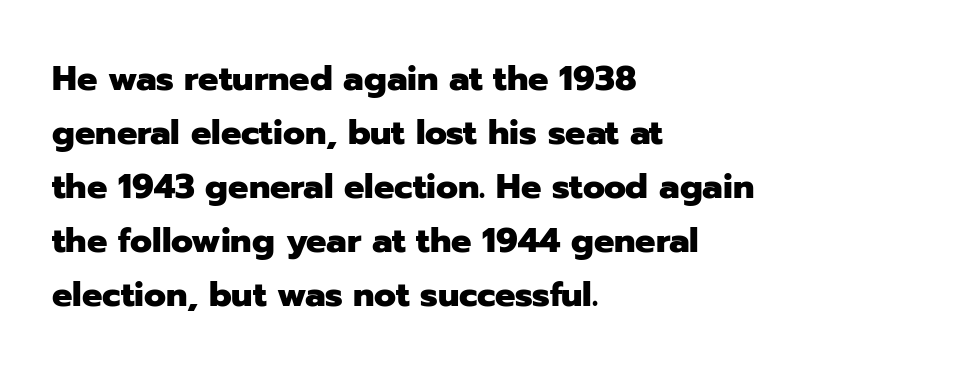
{"serif": "no", "italic": "no", "bold": "yes", "weight": "heavy", "width": "normal", "stroke_contrast": "low", "x_height": "medium", "monospaced": "no", "underline": "no", "align": "left", "line_spacing": "normal", "line_spacing_ratio": 1.59, "letter_spacing": "normal", "letter_spacing_em": 0.0, "glyph_px": 34}
